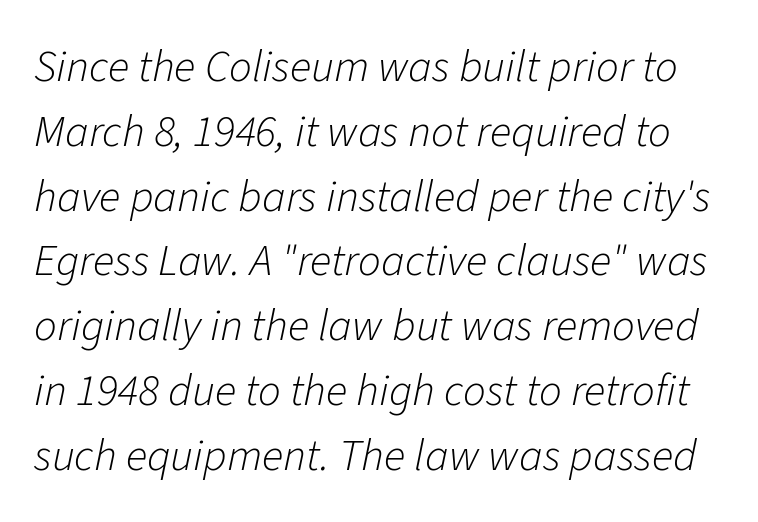
The gap between lines stays unmarked. The font sits on the lighter half of the weight spectrum, regular included. A typesetter would mark this as italic. How would I describe the line gaps? Plain and ordinary. A typesetter would call this zero additional tracking. A typesetter would call this proportional, since set widths differ per character.
